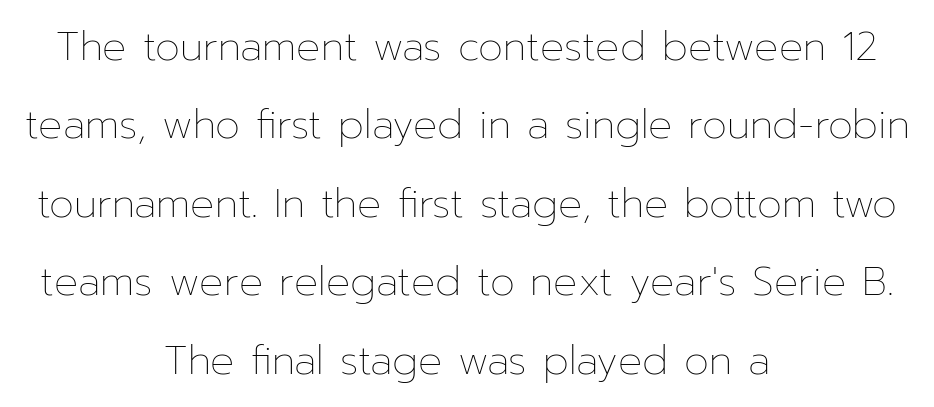
Q: Is the text bold? A: No.
Q: Is the text italic (slanted)? A: No, it is upright.
Q: Is the text underlined? A: No.
Q: How is the paragraph aligned? A: Centered.
Q: Is the spacing between letters normal or unusually wide? A: Normal.
Q: Is the spacing between lines tight, normal or loose? A: Loose.
Q: Width (condensed, normal, or wide)? A: Normal.
Q: Stroke contrast? A: Low.
Q: x-height? A: Medium.
Q: Monospaced? A: No.
